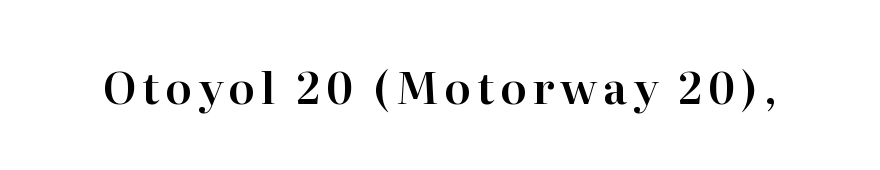
Q: Is the text italic (slanted)? A: No, it is upright.
Q: Is the typeface a serif or a sans-serif typeface? A: Serif.
Q: Is the text underlined? A: No.
Q: Width (condensed, normal, or wide)? A: Normal.
Q: Stroke contrast? A: High.
Q: x-height? A: Medium.
Q: Monospaced? A: No.
